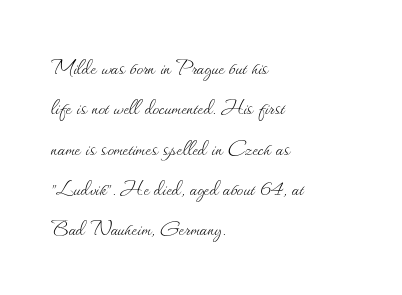
Q: Is the text bold? A: No.
Q: Is the text italic (slanted)? A: Yes.
Q: Is the text underlined? A: No.
Q: How is the paragraph aligned? A: Left-aligned.
Q: Is the spacing between letters normal or unusually wide? A: Normal.
Q: Is the spacing between lines tight, normal or loose? A: Normal.
